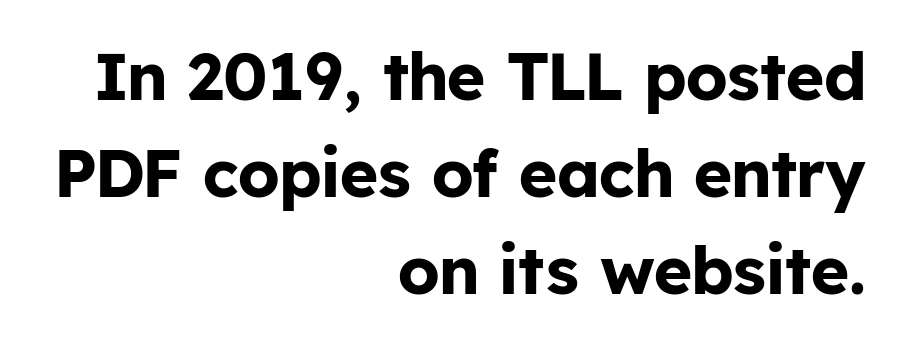
The image shows 66 px bold sans-serif type, upright; set right-aligned, normal line spacing (1.47x), normal letter spacing, not underlined; low stroke contrast and a medium x-height.
